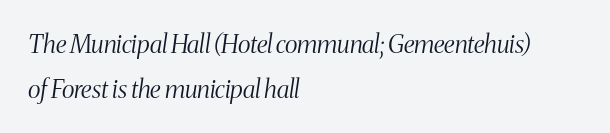
The image shows 25 px text type, italic (leaning right); set left-aligned, line spacing 1.8x, normal letter spacing, not underlined.
